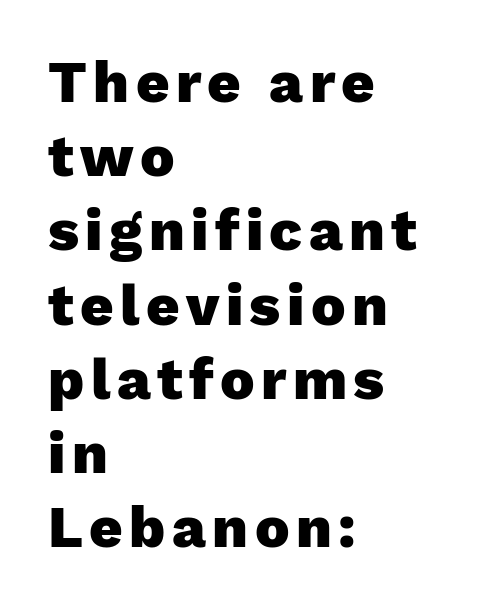
Note the varied advance widths — an 'i' is clearly narrower than an 'm'. Are there feet on the stems? There aren't — it's a sans. Vertical strokes here are truly vertical. A full-strength bold gives these letters their thick strokes.
